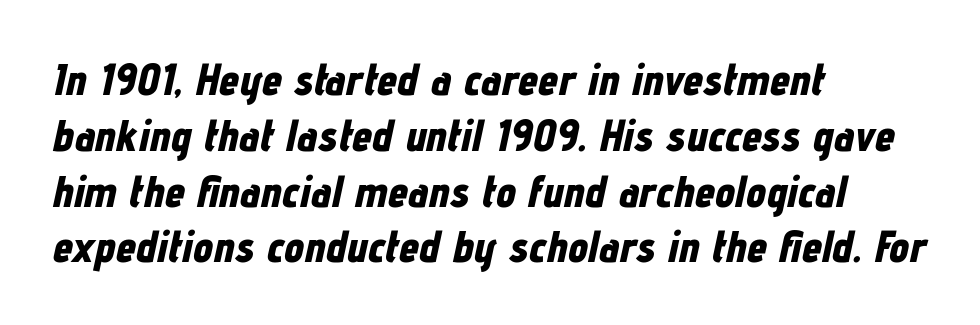
Q: Is the text bold? A: Yes.
Q: Is the text italic (slanted)? A: Yes, it leans right by about 12 degrees.
Q: Is the text underlined? A: No.
Q: How is the paragraph aligned? A: Left-aligned.
Q: Is the spacing between letters normal or unusually wide? A: Normal.
Q: Width (condensed, normal, or wide)? A: Condensed.
Q: Stroke contrast? A: Low.
Q: x-height? A: Medium.
Q: Monospaced? A: No.
